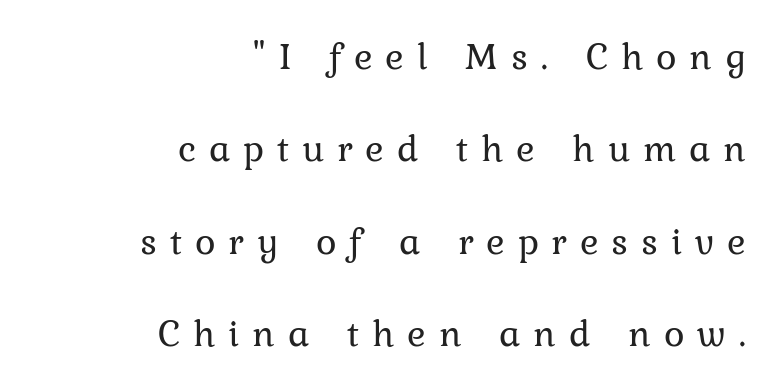
The image shows 39 px regular-weight serif type, upright; set right-aligned, loose line spacing (2.37x), unusually wide letter spacing (+0.33 em), not underlined; low stroke contrast and a medium x-height.
